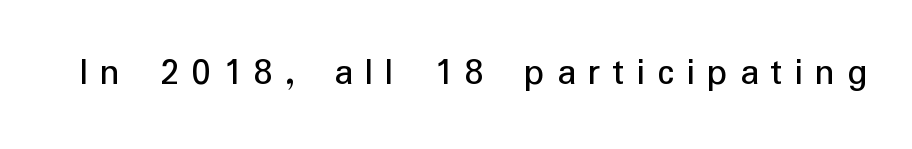
{"serif": "no", "italic": "no", "bold": "no", "weight": "regular", "width": "normal", "stroke_contrast": "low", "x_height": "medium", "monospaced": "no", "underline": "no", "letter_spacing": "wide", "letter_spacing_em": 0.31, "glyph_px": 39}
